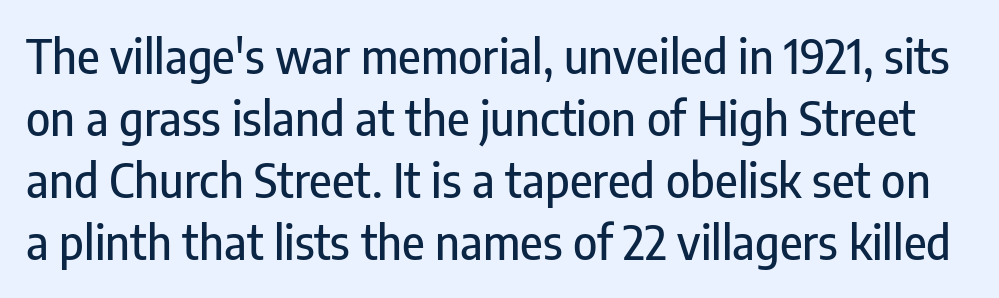
{"serif": "no", "italic": "no", "width": "condensed", "stroke_contrast": "low", "x_height": "medium", "monospaced": "no", "underline": "no", "line_spacing": "normal", "line_spacing_ratio": 1.35, "letter_spacing": "normal", "letter_spacing_em": 0.0, "glyph_px": 46}
